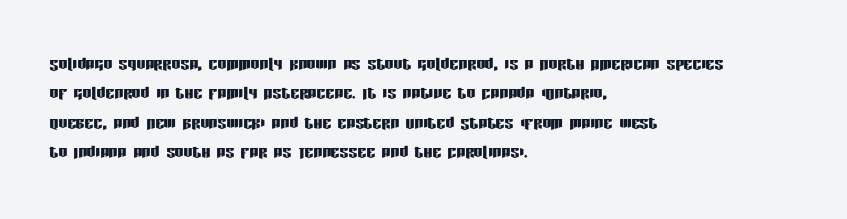
The image shows 22 px text type, upright; set left-aligned, normal line spacing (1.33x), normal letter spacing, not underlined.
